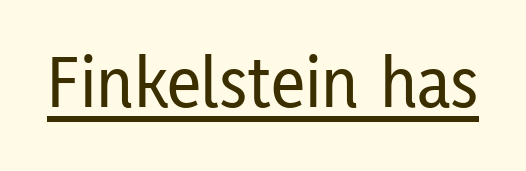
The image shows 75 px condensed sans-serif type, upright; set normal letter spacing, underlined; low stroke contrast and a medium x-height.
